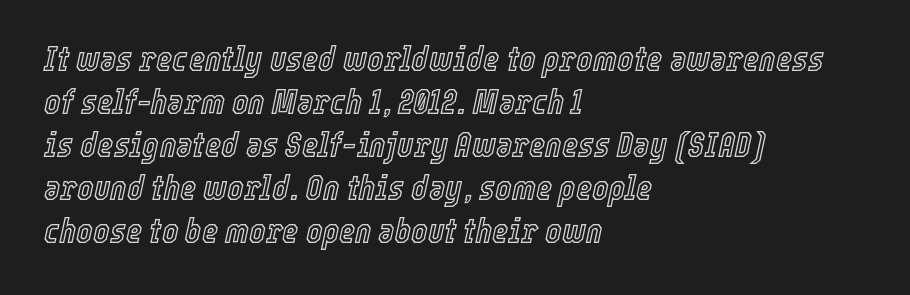
The image shows 35 px condensed type, italic (leaning right); set left-aligned, line spacing 1.23x, normal letter spacing, not underlined; a medium x-height.
